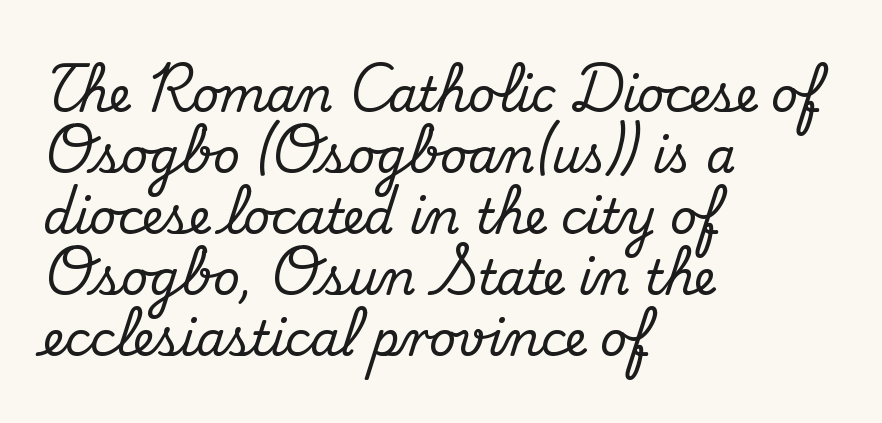
The image shows 47 px serif type; set left-aligned, normal line spacing (1.3x), normal letter spacing, not underlined; medium stroke contrast and a small x-height.
